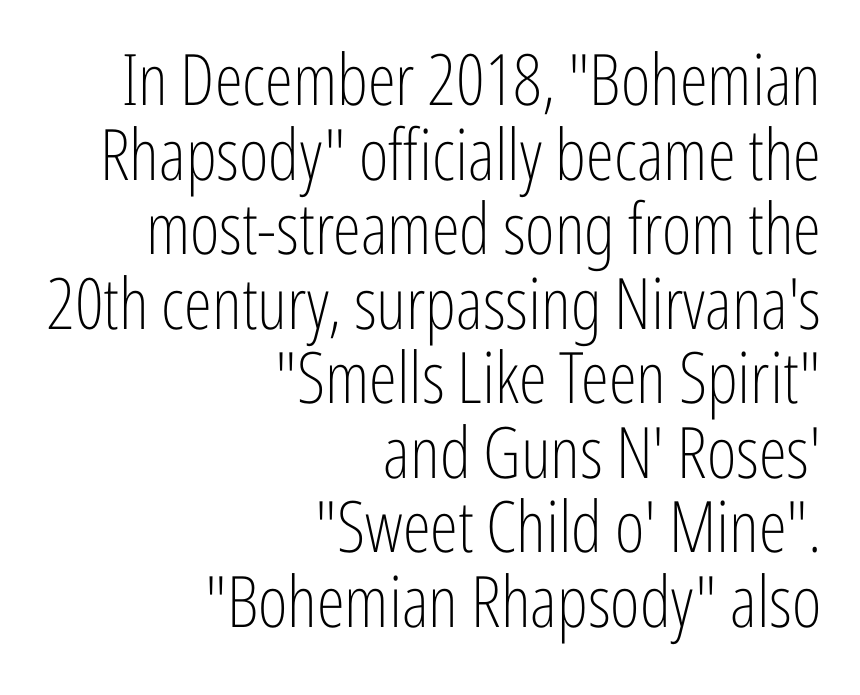
Q: Is the text bold? A: No.
Q: Is the text italic (slanted)? A: No, it is upright.
Q: Is the typeface a serif or a sans-serif typeface? A: Sans-serif.
Q: Is the text underlined? A: No.
Q: How is the paragraph aligned? A: Right-aligned.
Q: Is the spacing between letters normal or unusually wide? A: Normal.
Q: Is the spacing between lines tight, normal or loose? A: Tight.
Q: Width (condensed, normal, or wide)? A: Condensed.
Q: Stroke contrast? A: Low.
Q: x-height? A: Medium.
Q: Monospaced? A: No.
